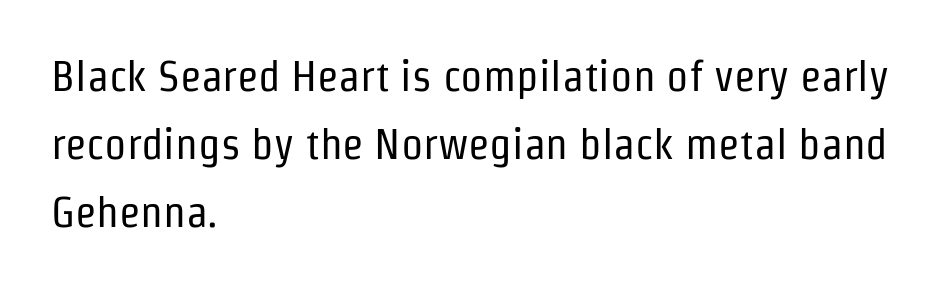
{"serif": "no", "italic": "no", "bold": "no", "weight": "regular", "width": "condensed", "stroke_contrast": "low", "x_height": "medium", "monospaced": "no", "underline": "no", "align": "left", "line_spacing": "normal", "line_spacing_ratio": 1.55, "letter_spacing": "normal", "letter_spacing_em": 0.0, "glyph_px": 44}
